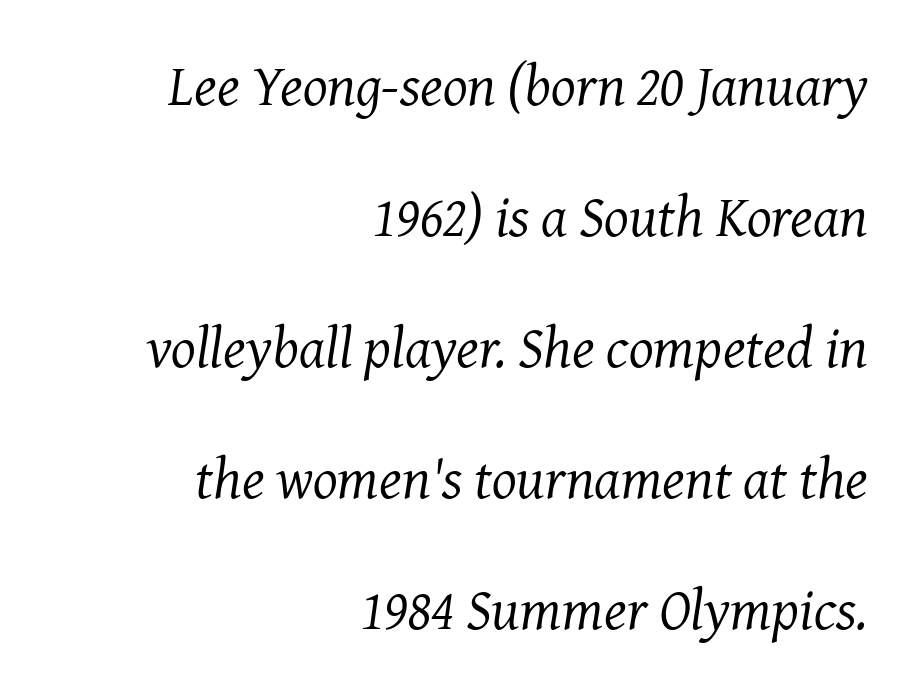
Q: Is the text bold? A: No.
Q: Is the text italic (slanted)? A: Yes, it leans right by about 8 degrees.
Q: Is the typeface a serif or a sans-serif typeface? A: Serif.
Q: Is the text underlined? A: No.
Q: How is the paragraph aligned? A: Right-aligned.
Q: Is the spacing between letters normal or unusually wide? A: Normal.
Q: Is the spacing between lines tight, normal or loose? A: Loose.
Q: Width (condensed, normal, or wide)? A: Normal.
Q: Stroke contrast? A: Medium.
Q: x-height? A: Medium.
Q: Monospaced? A: No.
